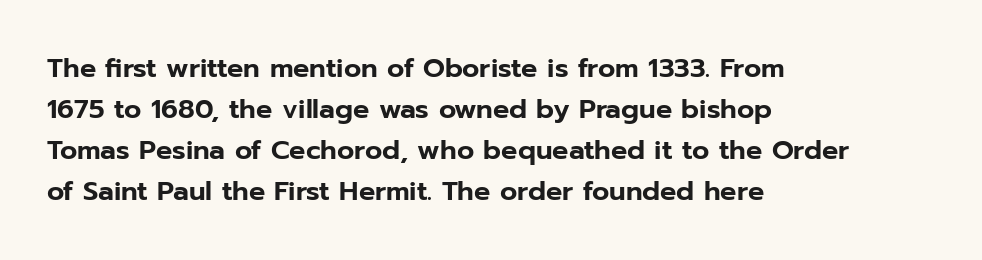
Underlining? Definitely not there. The passage shown stacks its lines at a standard gap. Tall strokes in this sample are plumb rather than angled. Is the block centered? No — it sits flush against the left margin.
